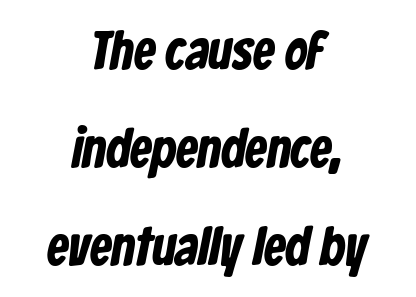
The image shows 55 px condensed sans-serif type; set centered, line spacing 1.78x, normal letter spacing, not underlined; low stroke contrast and a medium x-height.
